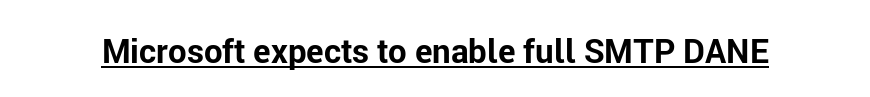
{"serif": "no", "italic": "no", "bold": "yes", "weight": "bold", "width": "normal", "stroke_contrast": "low", "x_height": "medium", "monospaced": "no", "underline": "yes", "letter_spacing": "normal", "letter_spacing_em": 0.0, "glyph_px": 33}
